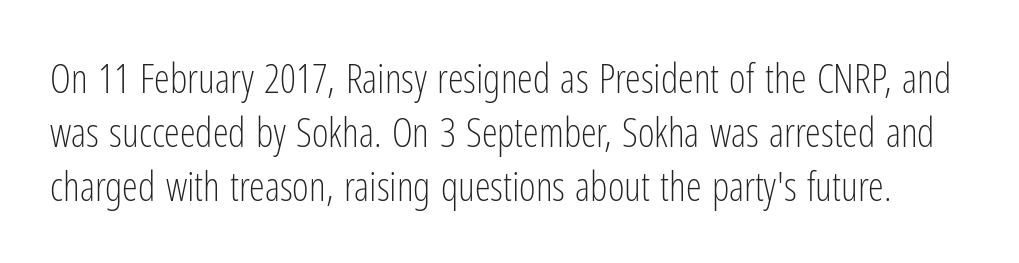
Weight: not bold — regular or lighter. The face used here is proportionally spaced, like ordinary book or web type. Notice how descenders clear the ascenders below comfortably — that's standard leading. This rendering employs a face without finishing strokes, i.e., a sans-serif.
